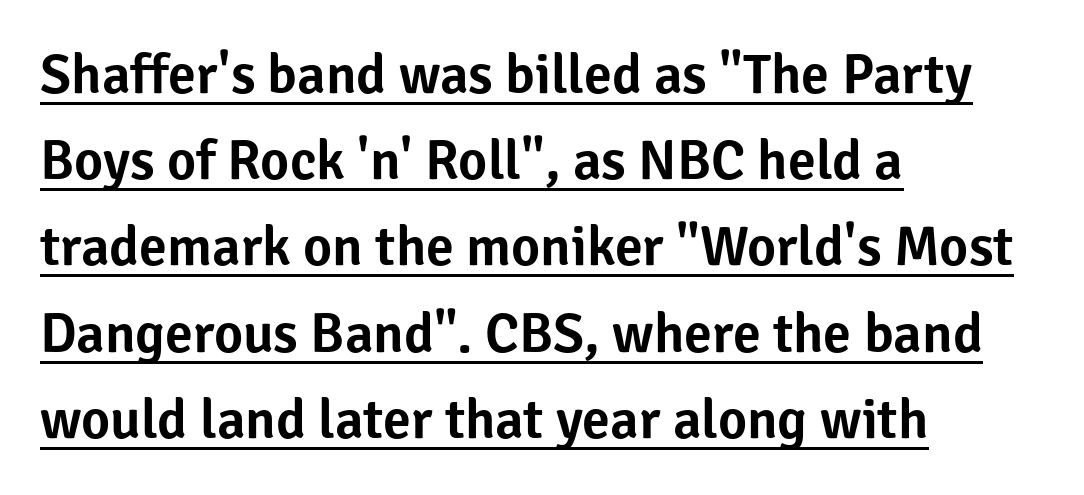
The image shows 56 px sans-serif type, upright; set left-aligned, normal line spacing (1.54x), normal letter spacing, underlined; low stroke contrast and a medium x-height.
